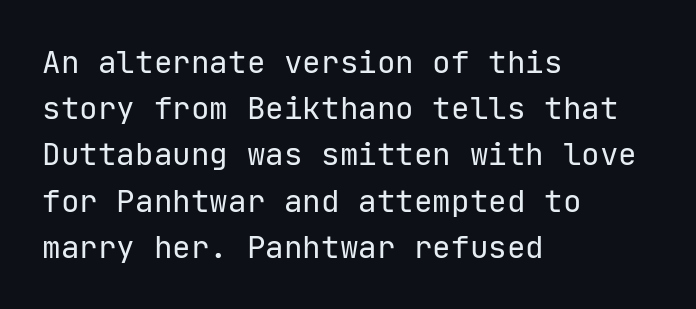
The image shows 31 px regular-weight sans-serif type, upright, monospaced; set left-aligned, normal line spacing (1.49x), normal letter spacing, not underlined; low stroke contrast and a medium x-height.
